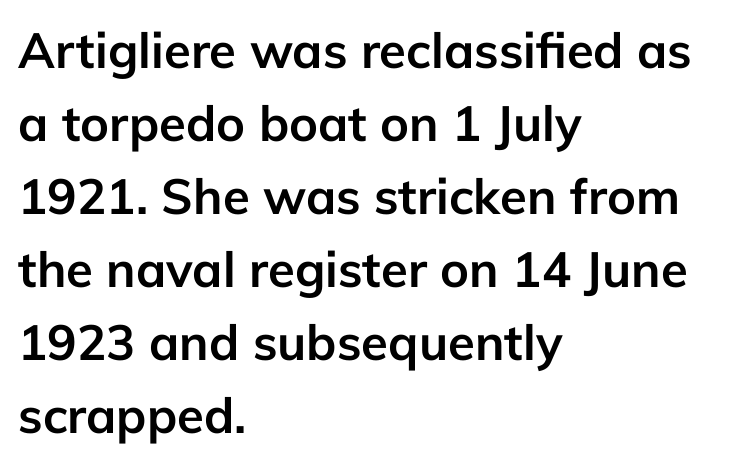
Does the type have serifs? No, each stem ends abruptly. The lettering stays uniformly vertical, giving the passage a roman look. Line beginnings align vertically; line endings do not. Character widths vary here, with narrow letters taking less room than wide ones.
